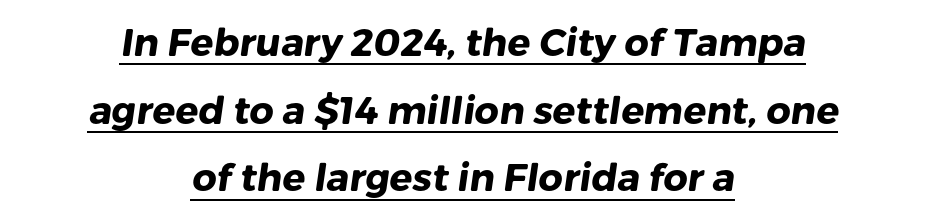
The image shows 38 px heavy sans-serif type; set centered, line spacing 1.78x, normal letter spacing, underlined; low stroke contrast and a medium x-height.
